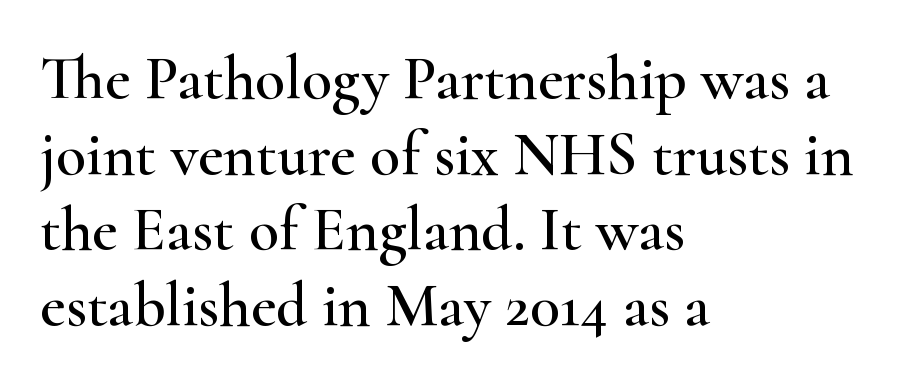
The rendering uses natural spacing where letterforms have individual widths. A typesetter would call this zero additional tracking. Is this a sans? No — the strokes have serifs. Compared with a centered layout, this one pins lines to the left instead. Nope, not italic — everything's standing straight.
